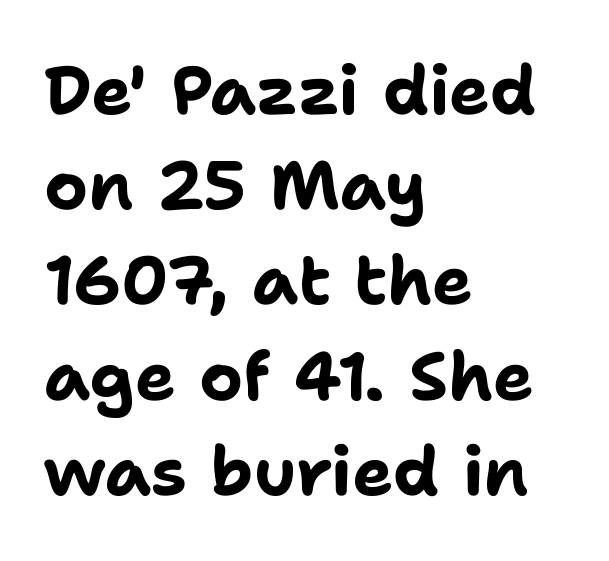
Q: Is the text bold? A: Yes.
Q: Is the text italic (slanted)? A: No, it is upright.
Q: Is the typeface a serif or a sans-serif typeface? A: Sans-serif.
Q: Is the text underlined? A: No.
Q: How is the paragraph aligned? A: Left-aligned.
Q: Is the spacing between letters normal or unusually wide? A: Normal.
Q: Is the spacing between lines tight, normal or loose? A: Normal.
Q: Width (condensed, normal, or wide)? A: Normal.
Q: Stroke contrast? A: Low.
Q: x-height? A: Medium.
Q: Monospaced? A: No.
